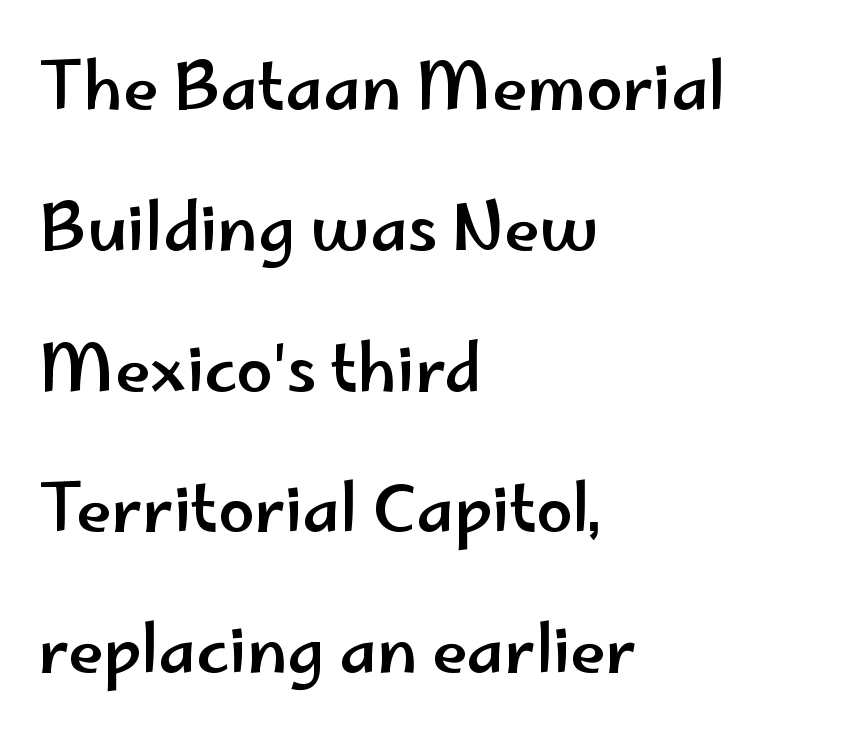
Q: Is the text italic (slanted)? A: No, it is upright.
Q: Is the typeface a serif or a sans-serif typeface? A: Sans-serif.
Q: Is the text underlined? A: No.
Q: How is the paragraph aligned? A: Left-aligned.
Q: Is the spacing between letters normal or unusually wide? A: Normal.
Q: Is the spacing between lines tight, normal or loose? A: Loose.
Q: Width (condensed, normal, or wide)? A: Wide.
Q: Stroke contrast? A: Low.
Q: x-height? A: Small.
Q: Monospaced? A: No.
